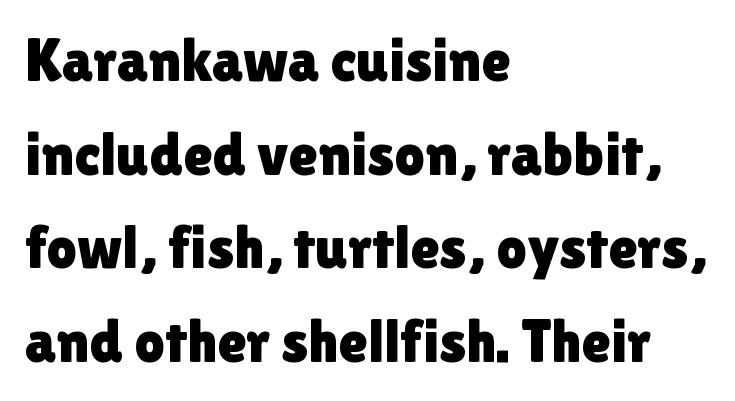
{"serif": "no", "italic": "no", "width": "normal", "x_height": "medium", "monospaced": "no", "underline": "no", "align": "left", "line_spacing": "normal", "line_spacing_ratio": 1.56, "letter_spacing": "normal", "letter_spacing_em": 0.0, "glyph_px": 60}
